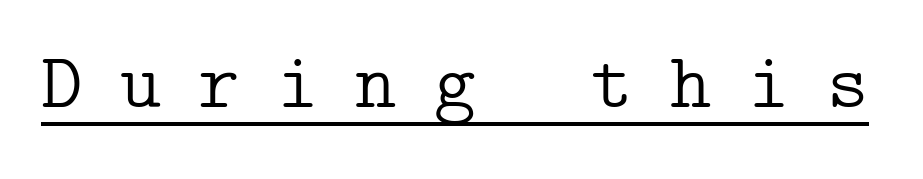
Stem width sits at or under what a default text font uses. Underlined type. Style check: upright. Glyph-to-glyph distance is far greater than everyday printed text. Serifs: yes, visible at the terminals of the letterforms.
